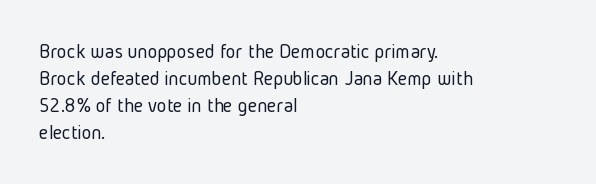
{"italic": "no", "bold": "no", "underline": "no", "align": "left", "line_spacing": "normal", "line_spacing_ratio": 1.29, "letter_spacing": "normal", "letter_spacing_em": 0.0, "glyph_px": 21}
